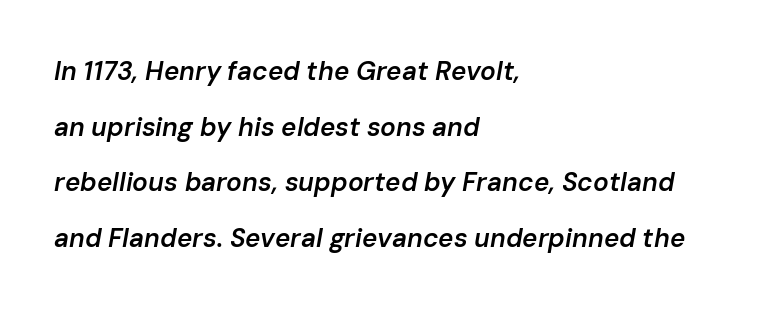
There's an unmistakable incline to the writing here. Type without underlining. Is the block centered? No — it sits flush against the left margin. The tracking reads as untouched default to a designer's eye. Is the type bold? Partly — it's a semibold, heavier than regular but not fully bold.
